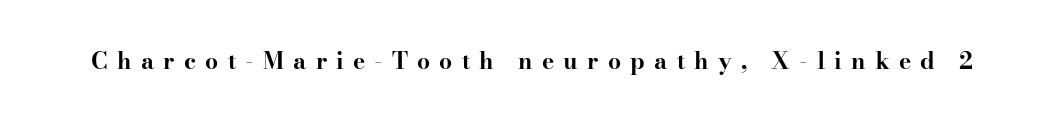
Q: Is the text bold? A: Yes.
Q: Is the text italic (slanted)? A: No, it is upright.
Q: Is the text underlined? A: No.
Q: Is the spacing between letters normal or unusually wide? A: Unusually wide.
